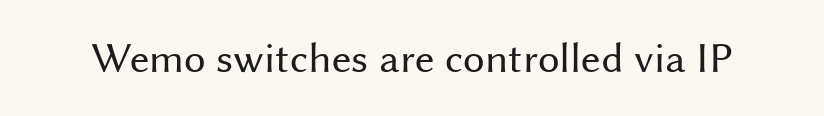
Caption: face not bold, strokes unweighted. The gap between lines stays unmarked. Are there feet on the stems? There aren't — it's a sans. The face used here is proportionally spaced, like ordinary book or web type.
